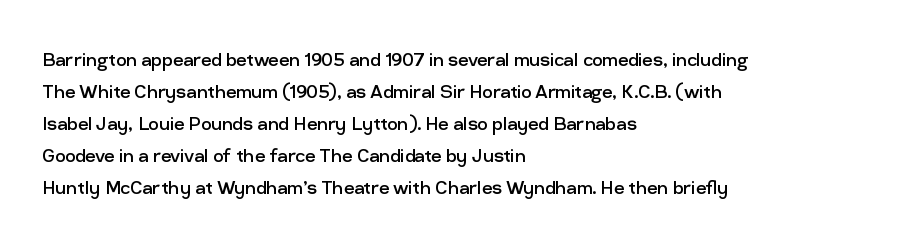
Caption: standard tracking, unaltered. Does the leading feel generous? No, just average. The lines are quadded left. Check the space under the baseline: it is left empty.
